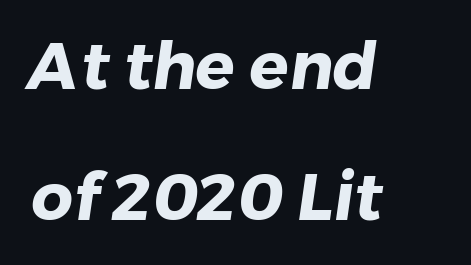
Q: Is the text bold? A: Yes.
Q: Is the typeface a serif or a sans-serif typeface? A: Sans-serif.
Q: Is the text underlined? A: No.
Q: How is the paragraph aligned? A: Left-aligned.
Q: Is the spacing between letters normal or unusually wide? A: Normal.
Q: Is the spacing between lines tight, normal or loose? A: Loose.
Q: Width (condensed, normal, or wide)? A: Normal.
Q: Stroke contrast? A: Low.
Q: x-height? A: Medium.
Q: Monospaced? A: No.
